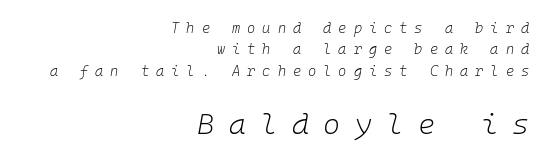
{"italic": "yes", "lean": "right", "slant_degrees": 10, "bold": "no", "weight": "light", "width": "normal", "stroke_contrast": "low", "x_height": "medium", "monospaced": "yes", "underline": "no", "align": "right", "line_spacing": "normal", "line_spacing_ratio": 1.52, "letter_spacing": "wide", "letter_spacing_em": 0.5, "larger_block": "second", "size_ratio": 2.07, "glyph_px": 29}
